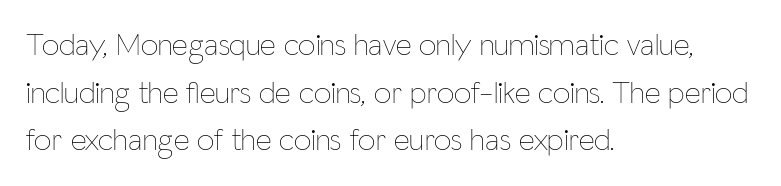
{"italic": "no", "bold": "no", "weight": "thin", "width": "condensed", "stroke_contrast": "low", "x_height": "medium", "monospaced": "no", "underline": "no", "align": "left", "line_spacing": "normal", "line_spacing_ratio": 1.54, "letter_spacing": "normal", "letter_spacing_em": 0.0, "glyph_px": 31}
